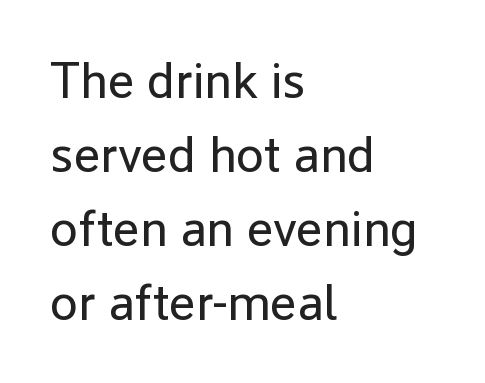
{"serif": "no", "italic": "no", "bold": "no", "weight": "regular", "width": "normal", "stroke_contrast": "low", "x_height": "medium", "monospaced": "no", "underline": "no", "align": "left", "line_spacing": "normal", "line_spacing_ratio": 1.45, "letter_spacing": "normal", "letter_spacing_em": 0.0, "glyph_px": 51}
